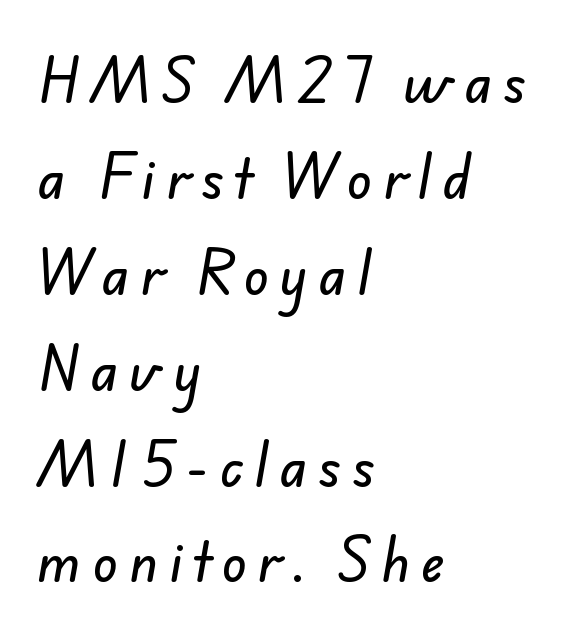
The image shows 51 px sans-serif type; set left-aligned, line spacing 1.88x, unusually wide letter spacing (+0.22 em), not underlined; low stroke contrast and a small x-height.
